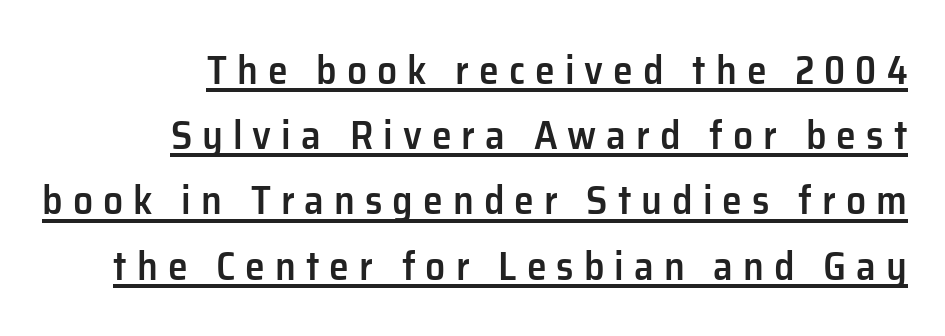
Q: Is the text bold? A: Semi-bold.
Q: Is the text italic (slanted)? A: No, it is upright.
Q: Is the typeface a serif or a sans-serif typeface? A: Sans-serif.
Q: Is the text underlined? A: Yes.
Q: How is the paragraph aligned? A: Right-aligned.
Q: Is the spacing between letters normal or unusually wide? A: Unusually wide.
Q: Is the spacing between lines tight, normal or loose? A: Normal.
Q: Width (condensed, normal, or wide)? A: Normal.
Q: Stroke contrast? A: Low.
Q: x-height? A: Medium.
Q: Monospaced? A: No.
